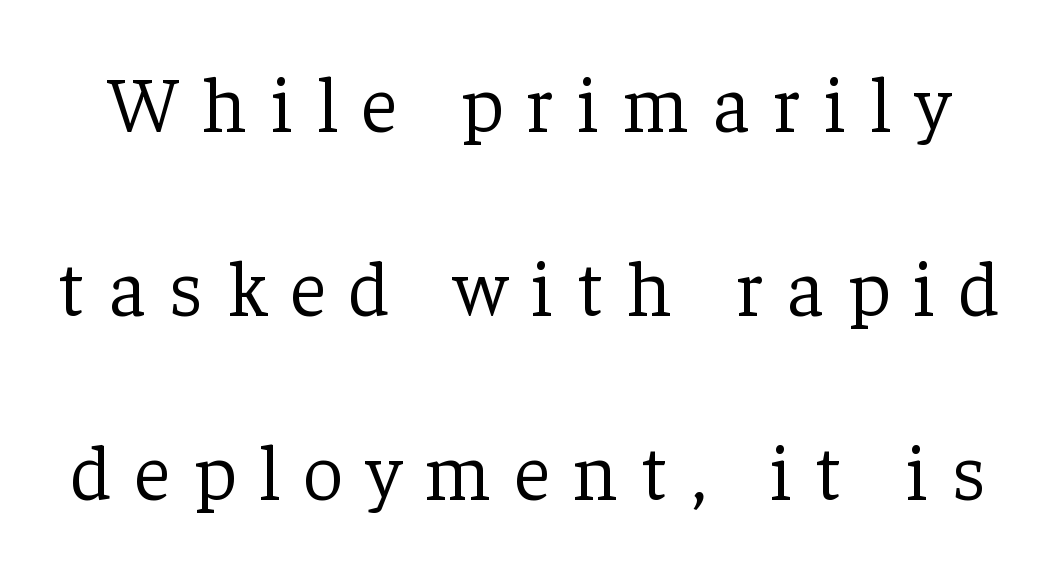
The image shows 79 px light serif type, upright; set loose line spacing (2.33x), unusually wide letter spacing (+0.3 em), not underlined; low stroke contrast and a medium x-height.
